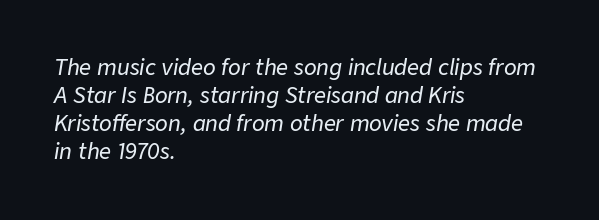
The image shows 21 px text type, italic (leaning right); set left-aligned, normal line spacing (1.34x), normal letter spacing, not underlined.
